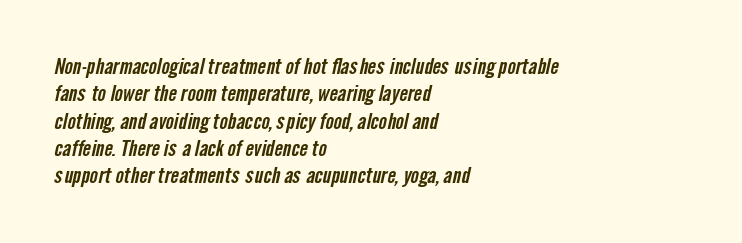
Q: Is the text underlined? A: No.
Q: How is the paragraph aligned? A: Left-aligned.
Q: Is the spacing between letters normal or unusually wide? A: Normal.
